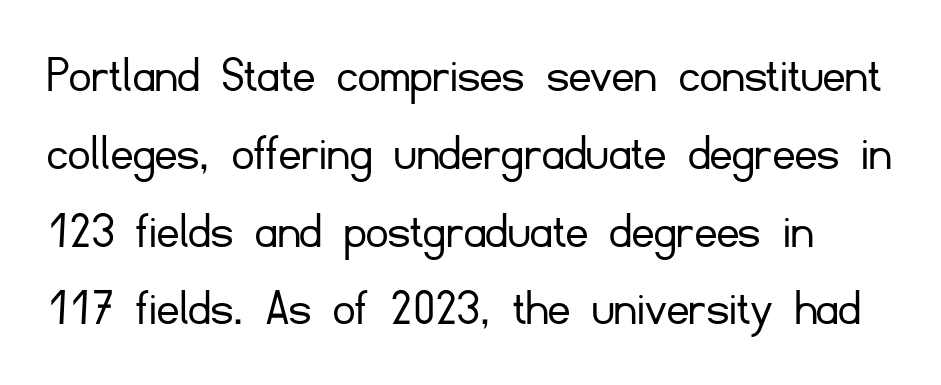
The image shows 54 px light sans-serif type, upright; set normal line spacing (1.44x), normal letter spacing, not underlined; low stroke contrast and a small x-height.
